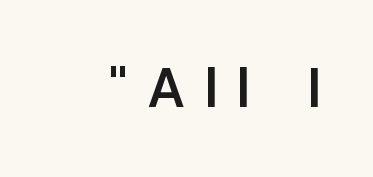
The image shows 54 px semibold sans-serif type, upright; set unusually wide letter spacing (+0.39 em), not underlined; low stroke contrast and a medium x-height.
